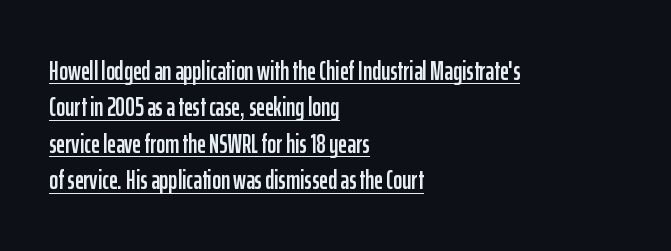
Q: Is the text italic (slanted)? A: No, it is upright.
Q: Is the text underlined? A: Yes.
Q: How is the paragraph aligned? A: Left-aligned.
Q: Is the spacing between letters normal or unusually wide? A: Normal.
Q: Is the spacing between lines tight, normal or loose? A: Normal.
